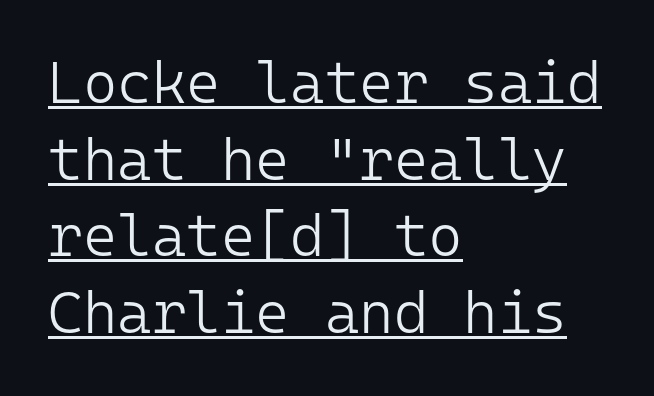
Q: Is the text bold? A: No.
Q: Is the text italic (slanted)? A: No, it is upright.
Q: Is the typeface a serif or a sans-serif typeface? A: Sans-serif.
Q: Is the text underlined? A: Yes.
Q: How is the paragraph aligned? A: Left-aligned.
Q: Is the spacing between letters normal or unusually wide? A: Normal.
Q: Is the spacing between lines tight, normal or loose? A: Normal.
Q: Width (condensed, normal, or wide)? A: Normal.
Q: Stroke contrast? A: Low.
Q: x-height? A: Medium.
Q: Monospaced? A: Yes.
